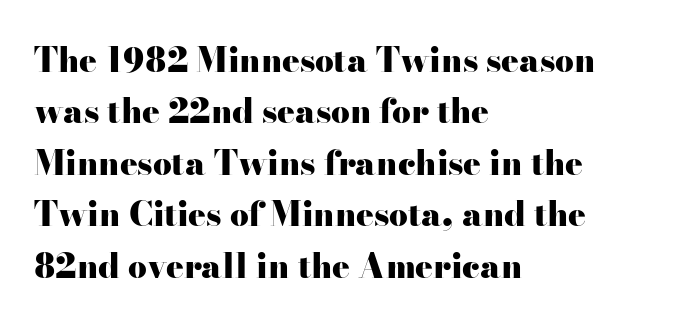
The designer left line spacing at the default. Notice how the stems are strictly vertical — no italics here. A bare baseline throughout the passage. The face used here is seriffed, in the tradition of book romans.
